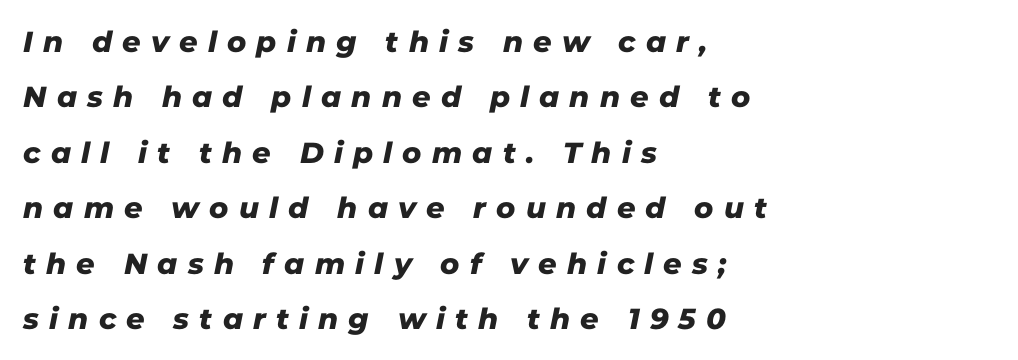
The image shows 29 px sans-serif type; set left-aligned, loose line spacing (1.91x), unusually wide letter spacing (+0.35 em), not underlined; low stroke contrast and a medium x-height.
